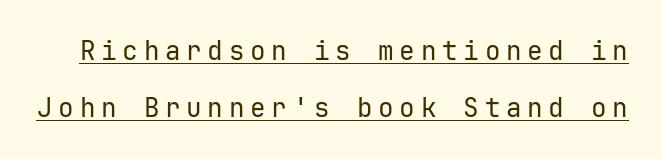
These glyphs show unthickened strokes, regular width or finer. The font's upright variant was chosen for this text. Observe the wide spacing: letters keep a clear distance from each other. Vertically, the passage feels expansive, rows floating well apart. A continuous stroke trails under the words, as in a hyperlink.
